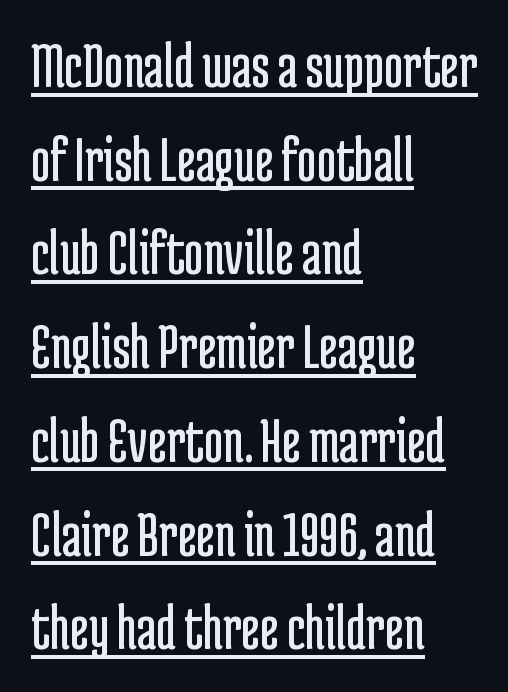
Grotesque or geometric, the face here clearly has no serifs. Each word holds together tightly as a unit, with standard inter-letter gaps. Typeset ragged right — the left edge is the straight one. The lettering is marked with a stroke running underneath it.
